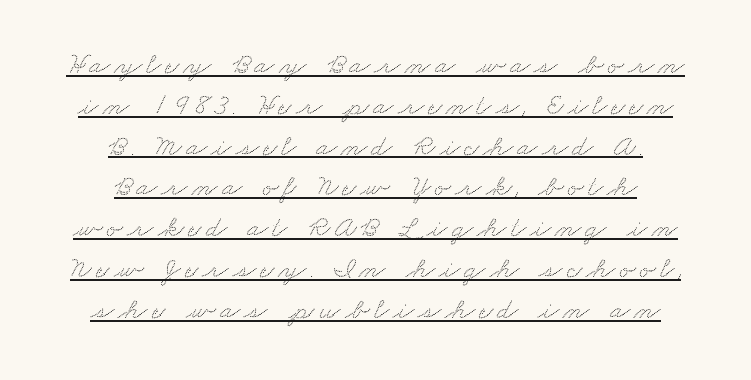
Q: Is the typeface a serif or a sans-serif typeface? A: Serif.
Q: Is the text underlined? A: Yes.
Q: How is the paragraph aligned? A: Centered.
Q: Is the spacing between lines tight, normal or loose? A: Normal.
Q: Width (condensed, normal, or wide)? A: Wide.
Q: Stroke contrast? A: Medium.
Q: x-height? A: Small.
Q: Monospaced? A: No.
